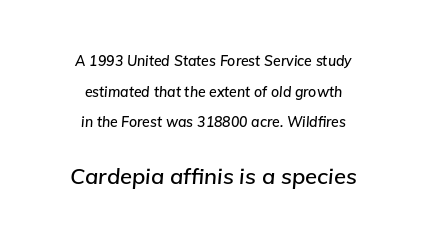
{"italic": "yes", "lean": "right", "slant_degrees": 5, "underline": "no", "align": "center", "line_spacing": "loose", "line_spacing_ratio": 2.19, "letter_spacing": "normal", "letter_spacing_em": 0.0, "larger_block": "second", "size_ratio": 1.57, "glyph_px": 22}
